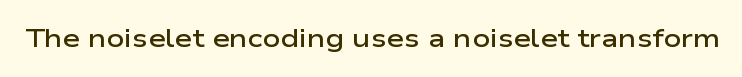
{"italic": "no", "bold": "semi", "underline": "no", "letter_spacing": "normal", "letter_spacing_em": 0.0, "glyph_px": 25}
